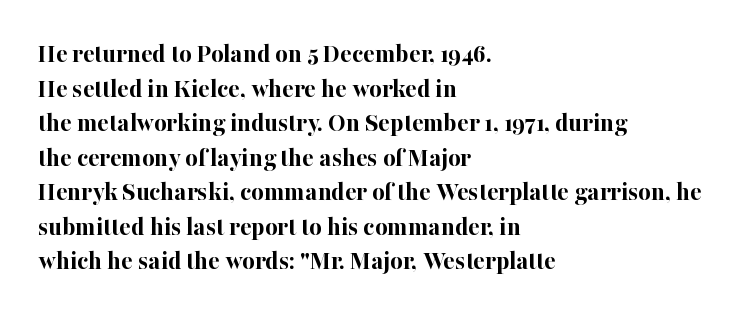
Compared with typical body copy, the letter spacing here is the same. The setting favours the left margin, as ordinary paragraphs usually do. Heft: maximum for text — a bold. Beneath every word, the page is bare. Successive baselines arrive at the customary interval. These lines were composed using upright roman letters.
